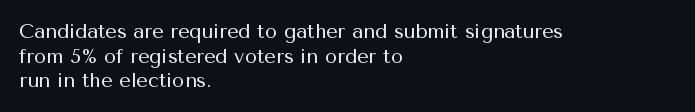
{"italic": "no", "bold": "no", "underline": "no", "align": "left", "line_spacing_ratio": 1.23, "letter_spacing": "normal", "letter_spacing_em": 0.0, "glyph_px": 20}
